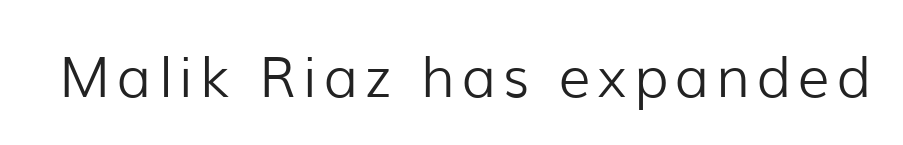
The image shows 56 px light sans-serif type, upright; set not underlined; low stroke contrast and a medium x-height.
